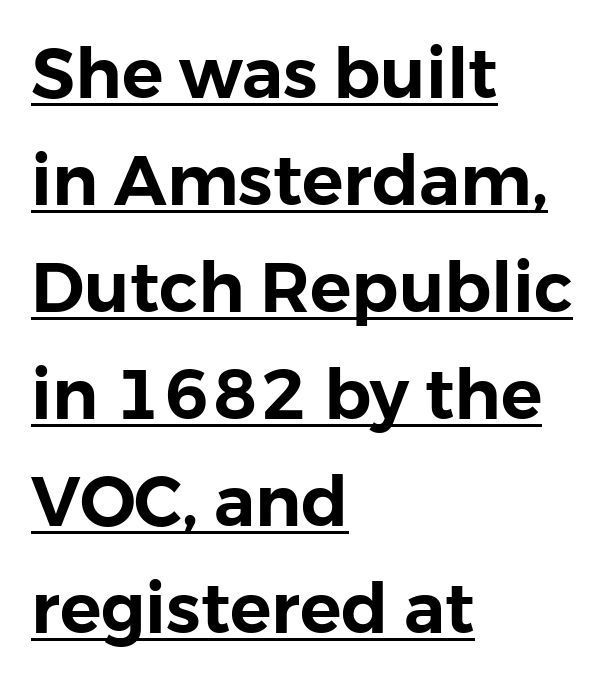
Q: Is the text italic (slanted)? A: No, it is upright.
Q: Is the typeface a serif or a sans-serif typeface? A: Sans-serif.
Q: Is the text underlined? A: Yes.
Q: How is the paragraph aligned? A: Left-aligned.
Q: Is the spacing between letters normal or unusually wide? A: Normal.
Q: Is the spacing between lines tight, normal or loose? A: Normal.
Q: Width (condensed, normal, or wide)? A: Normal.
Q: Stroke contrast? A: Low.
Q: x-height? A: Medium.
Q: Monospaced? A: No.
